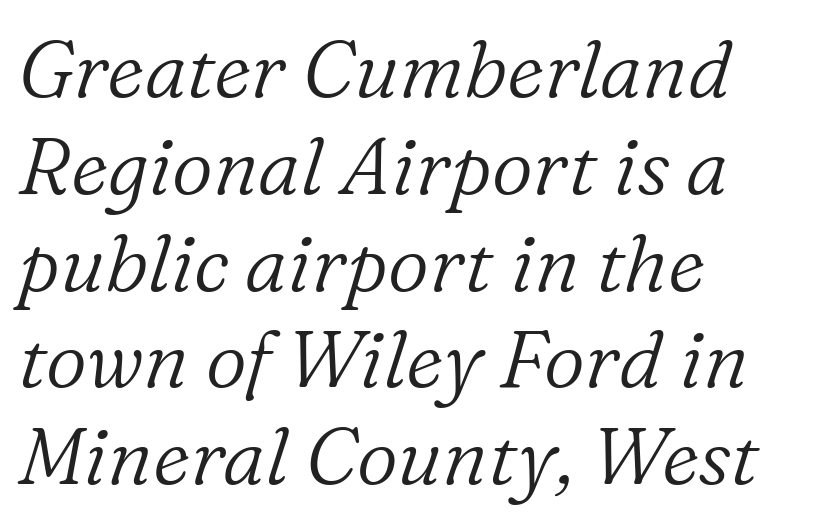
Q: Is the text bold? A: No.
Q: Is the text italic (slanted)? A: Yes, it leans right by about 16 degrees.
Q: Is the typeface a serif or a sans-serif typeface? A: Serif.
Q: Is the text underlined? A: No.
Q: How is the paragraph aligned? A: Left-aligned.
Q: Is the spacing between letters normal or unusually wide? A: Normal.
Q: Width (condensed, normal, or wide)? A: Normal.
Q: Stroke contrast? A: Low.
Q: x-height? A: Medium.
Q: Monospaced? A: No.
